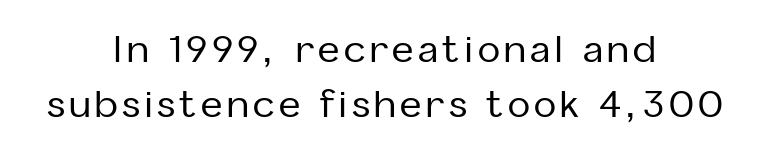
{"serif": "no", "italic": "no", "width": "normal", "stroke_contrast": "low", "x_height": "medium", "monospaced": "no", "underline": "no", "align": "center", "line_spacing": "normal", "line_spacing_ratio": 1.48, "glyph_px": 37}
